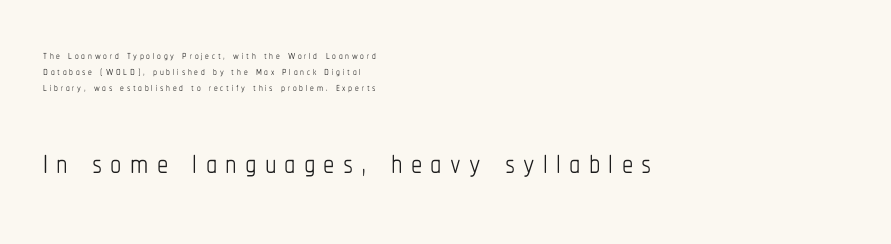
The image shows 45 px thin, condensed type, upright; set left-aligned, tight line spacing (1.06x), not underlined; the second (bottom) block is 3.0x larger; low stroke contrast and a medium x-height.
